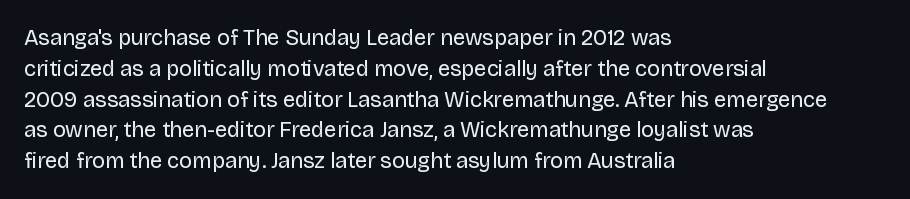
Summary of vertical rhythm: regular, with standard interline spacing. Short note: letters normally spaced. The font's upright variant was chosen for this text. Casual observation: everything's shoved over to the left.
